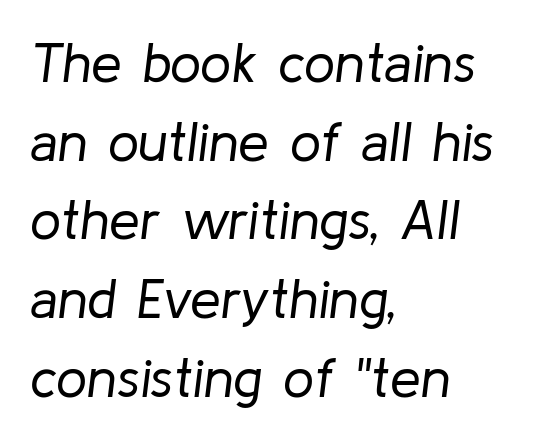
The passage is arranged the way most books set body copy — flush left. Tall strokes in this sample are angled rather than plumb. The face used here is rendered with its standard letterfit. Regarding leading, the lines here are spaced in the standard way.
